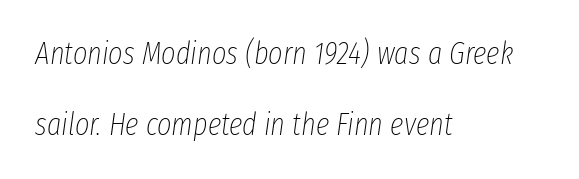
Here the designer chose a conventional face with non-uniform glyph widths. Each new line begins a long way beneath the previous one. The passage is arranged the way most books set body copy — flush left. Honestly, there is no underline to notice here at all.
